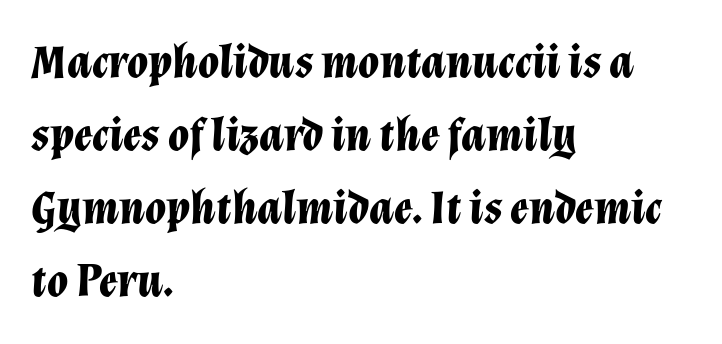
The face used here has the dense, thick strokes of a bold. Is the block centered? No — it sits flush against the left margin. The horizontal fit of the characters is conventional and even. You could not count columns in this text — the font is proportionally spaced.
